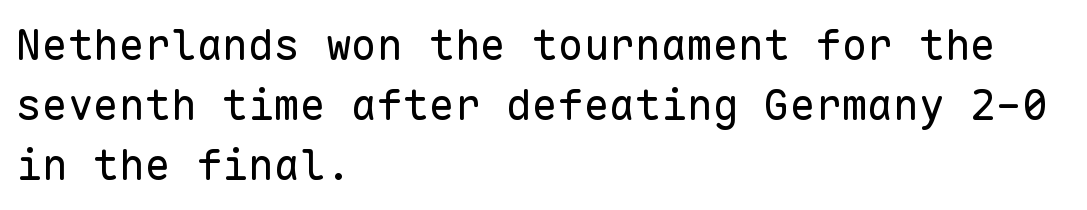
Honestly, the letter spacing is just normal — you wouldn't notice it. Is there much room between lines? A standard amount, neither cramped nor airy. This sample has the even, mechanical cadence of fixed-width lettering. Is the block centered? No — it sits flush against the left margin. The string is rendered with underlining switched off. These glyphs show unthickened strokes, regular width or finer.
